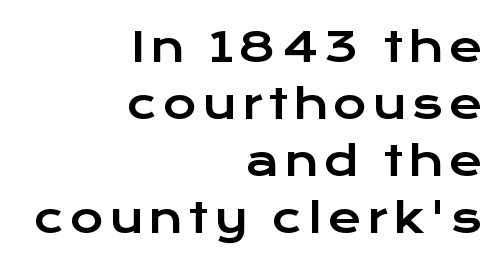
Lines of text with bare space underneath. Students, observe: this is what conventionally led text looks like. Layout note: lines flush right. This rendering employs a face without finishing strokes, i.e., a sans-serif. The letters advance in unequal steps, a hallmark of proportional type.
